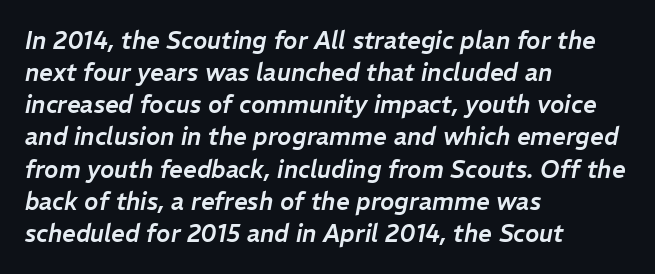
Q: Is the text italic (slanted)? A: Yes, it leans right by about 11 degrees.
Q: Is the text underlined? A: No.
Q: How is the paragraph aligned? A: Left-aligned.
Q: Is the spacing between letters normal or unusually wide? A: Normal.
Q: Is the spacing between lines tight, normal or loose? A: Normal.
